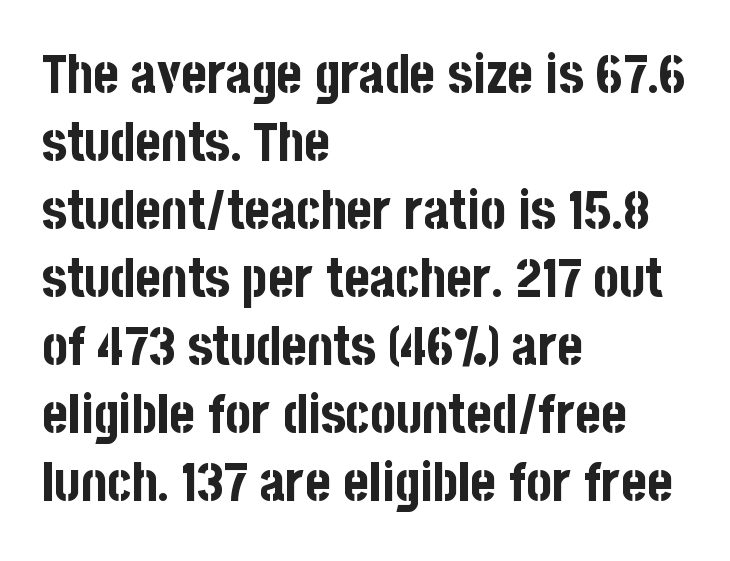
The image shows 54 px bold, condensed sans-serif type, upright; set left-aligned, normal line spacing (1.26x), normal letter spacing, not underlined; low stroke contrast and a large x-height.
